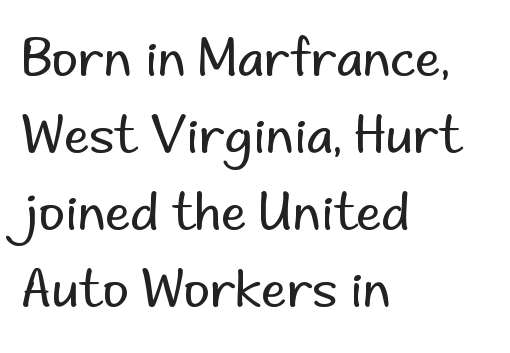
The typeface has the unassuming heft of standard copy or less. The horizontal fit of the characters is conventional and even. The space directly below the letters is spotless. This sample uses a sans-serif face.
